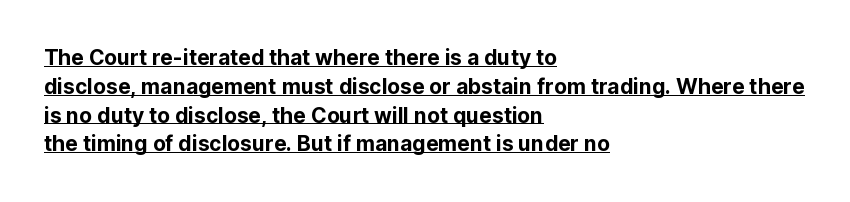
Line beginnings align vertically; line endings do not. Leading: standard. The horizontal fit of the characters is conventional and even. Ordinary non-slanted type is in use. Caption: lettering with a line underneath.
